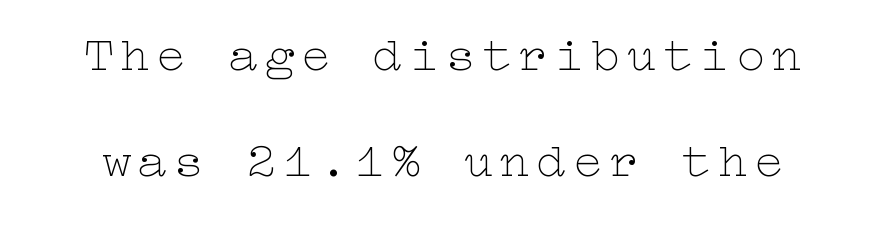
Italic: no, the glyphs are upright roman. The lines are spread far apart with generous leading. Type without underlining. This is not heavy type; no bold has been used.
